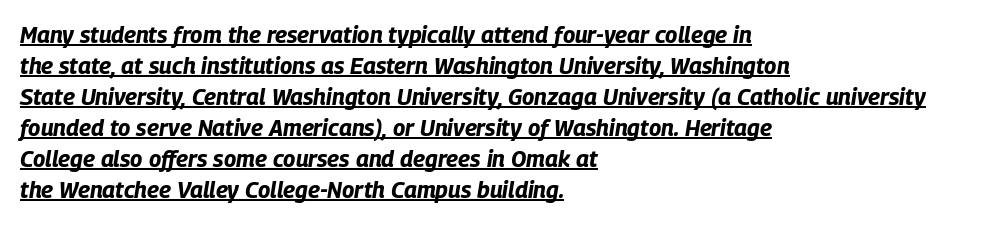
{"italic": "yes", "lean": "right", "slant_degrees": 9, "bold": "yes", "underline": "yes", "align": "left", "line_spacing": "normal", "line_spacing_ratio": 1.35, "letter_spacing": "normal", "letter_spacing_em": 0.0, "glyph_px": 23}
